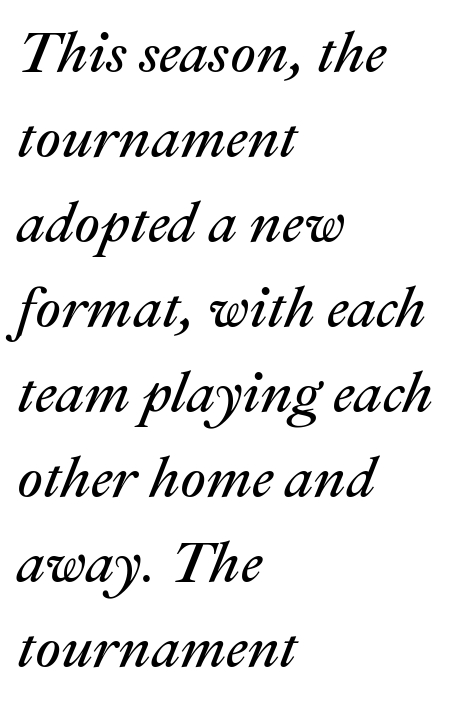
The rendering uses natural spacing where letterforms have individual widths. The vertical gap from one line to the next is medium. When letters slant like this, we call the style italic. This sample is left-justified, so line endings fall wherever the words run out. This sample uses plain, unmodified letter spacing.
